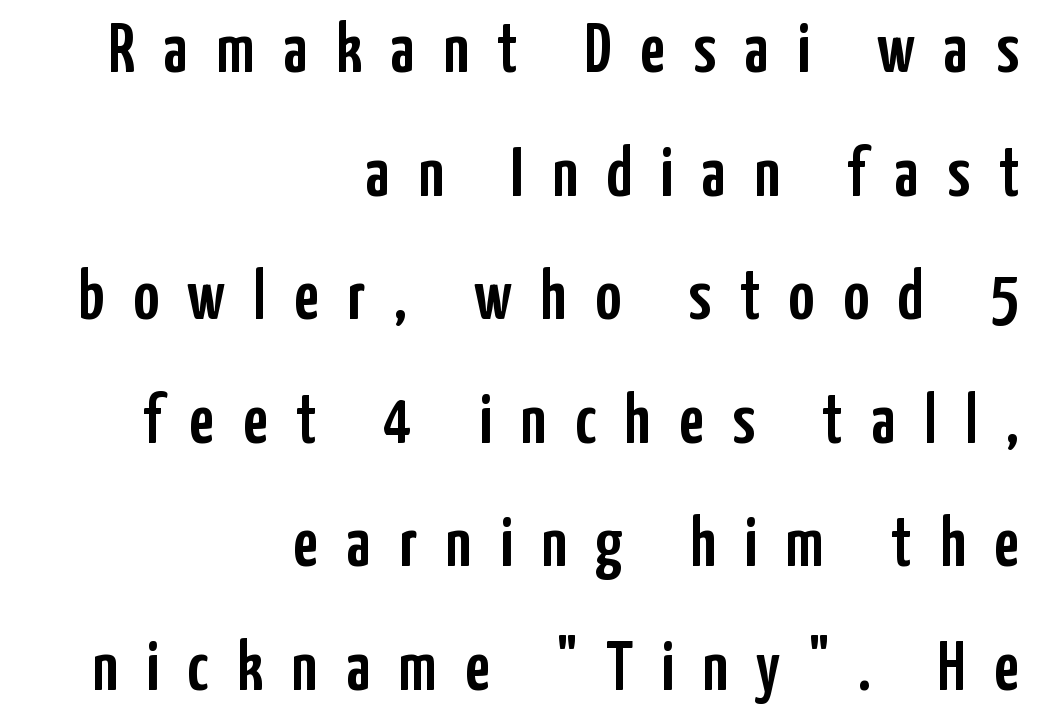
{"serif": "no", "italic": "no", "width": "condensed", "stroke_contrast": "low", "x_height": "medium", "monospaced": "no", "underline": "no", "align": "right", "line_spacing_ratio": 1.74, "letter_spacing": "wide", "letter_spacing_em": 0.4, "glyph_px": 71}
